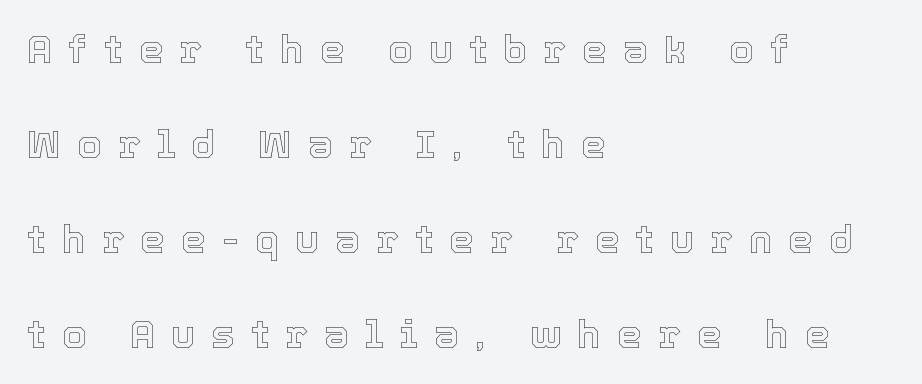
Varying glyph widths throughout — classic text-font behaviour. This sample trades compactness for vertical openness between lines. Ordinary non-slanted type is in use. This sample uses expanded letter spacing, leaving extra air between glyphs.
